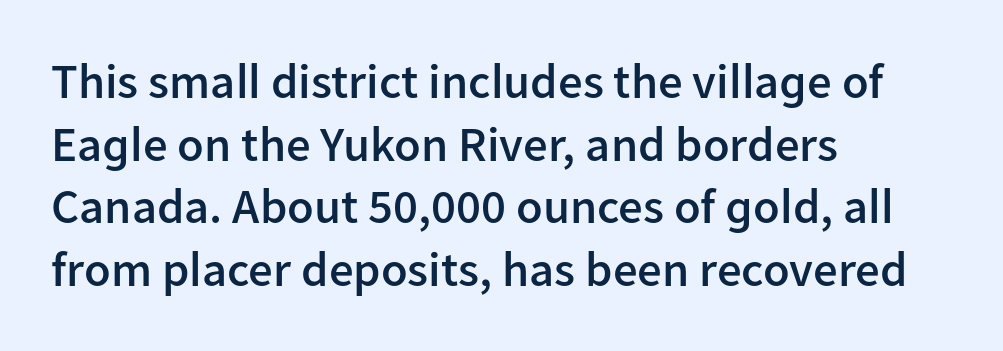
The image shows 49 px semibold sans-serif type, upright; set left-aligned, normal line spacing (1.28x), normal letter spacing, not underlined; low stroke contrast and a medium x-height.
